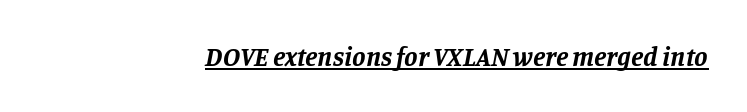
{"italic": "yes", "lean": "right", "slant_degrees": 11, "bold": "yes", "underline": "yes", "letter_spacing": "normal", "letter_spacing_em": 0.0, "glyph_px": 27}
